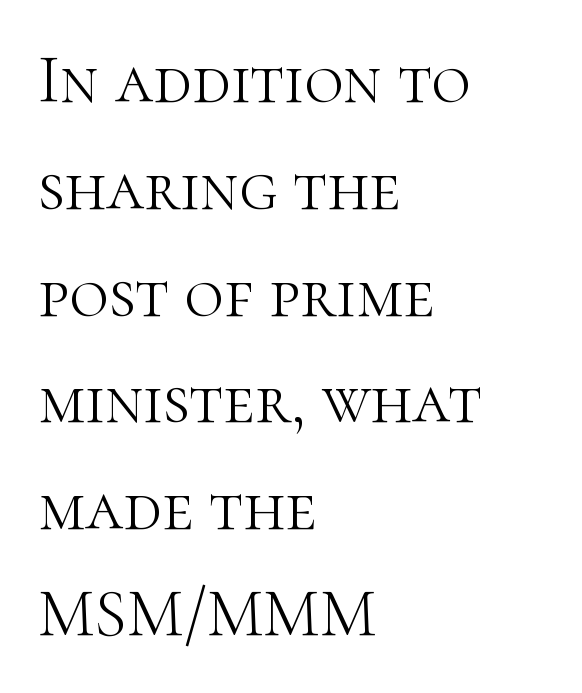
{"serif": "yes", "italic": "no", "bold": "no", "weight": "light", "width": "normal", "stroke_contrast": "high", "x_height": "medium", "monospaced": "no", "underline": "no", "align": "left", "line_spacing": "normal", "line_spacing_ratio": 1.57, "letter_spacing": "normal", "letter_spacing_em": 0.0, "glyph_px": 68}
